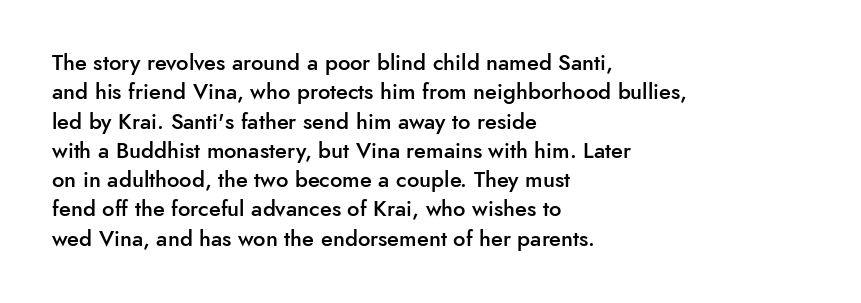
The image shows 22 px text type, upright; set left-aligned, normal line spacing (1.33x), normal letter spacing, not underlined.
